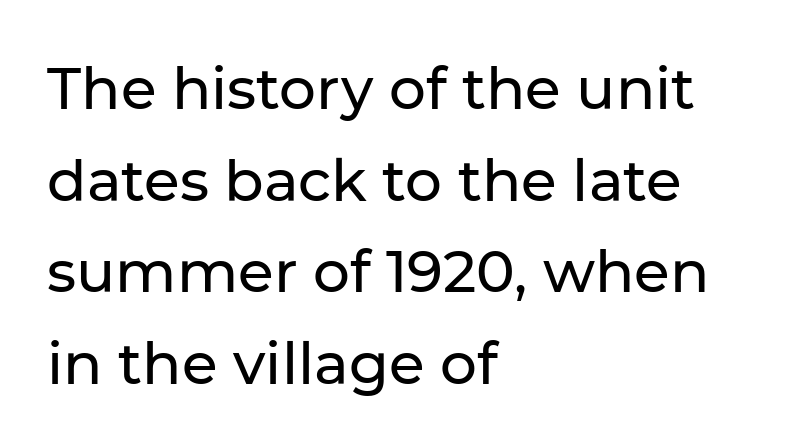
The image shows 58 px sans-serif type, upright; set left-aligned, normal line spacing (1.58x), normal letter spacing, not underlined; low stroke contrast and a medium x-height.
